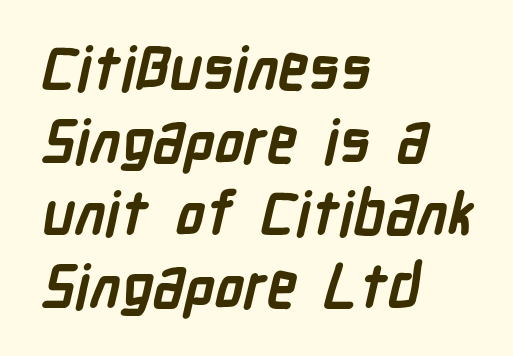
The letters are bold, with thick, heavy strokes. The passage shown has conventional tracking throughout. Proportional: the letters do not fall into vertical columns. Anything drawn beneath the words? Only blank space.
